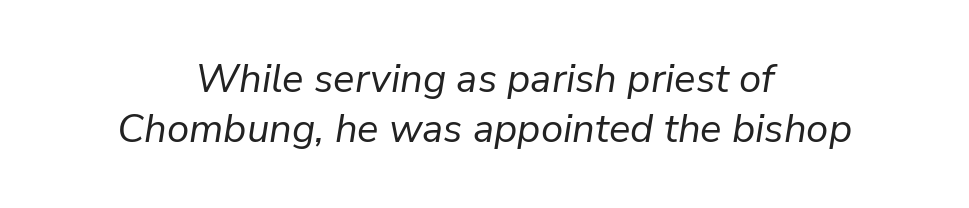
Q: Is the text bold? A: No.
Q: Is the text italic (slanted)? A: Yes, it leans right by about 9 degrees.
Q: Is the text underlined? A: No.
Q: How is the paragraph aligned? A: Centered.
Q: Is the spacing between letters normal or unusually wide? A: Normal.
Q: Is the spacing between lines tight, normal or loose? A: Normal.
Q: Width (condensed, normal, or wide)? A: Normal.
Q: Stroke contrast? A: Low.
Q: x-height? A: Medium.
Q: Monospaced? A: No.
